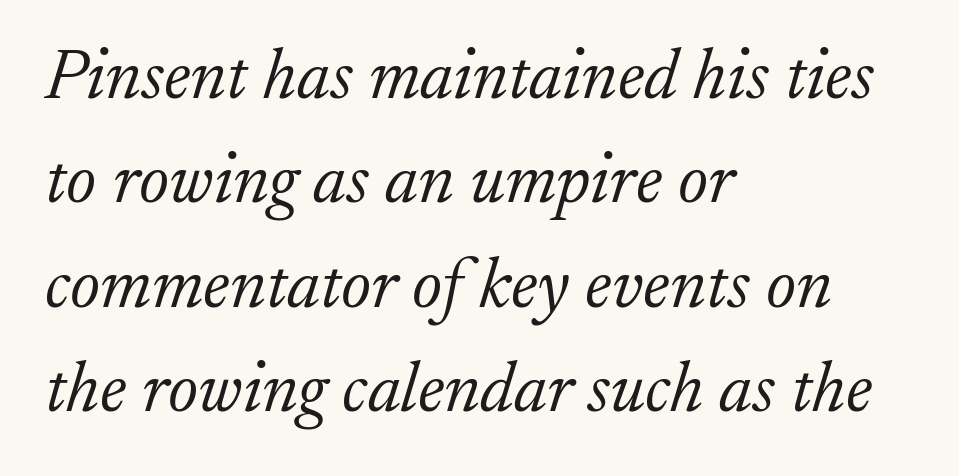
Q: Is the text bold? A: No.
Q: Is the text italic (slanted)? A: Yes, it leans right by about 17 degrees.
Q: Is the typeface a serif or a sans-serif typeface? A: Serif.
Q: Is the text underlined? A: No.
Q: How is the paragraph aligned? A: Left-aligned.
Q: Is the spacing between letters normal or unusually wide? A: Normal.
Q: Is the spacing between lines tight, normal or loose? A: Normal.
Q: Width (condensed, normal, or wide)? A: Normal.
Q: Stroke contrast? A: Low.
Q: x-height? A: Small.
Q: Monospaced? A: No.
